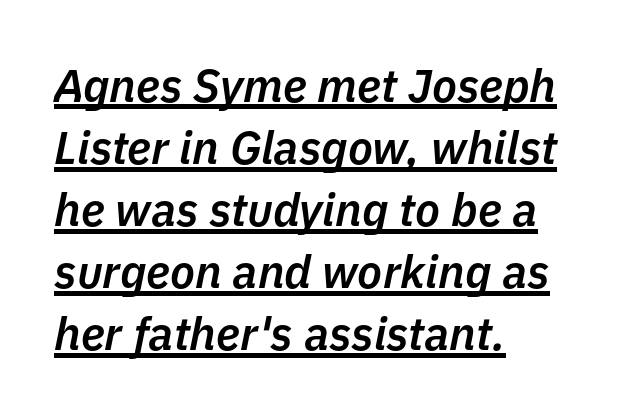
The font is running at a semibold setting, under full bold. Here the glyphs are tracked normally, forming tight word shapes. Looks like regular typesetting: each glyph gets only the width it needs. Leading matches the norm, producing a regular column. The passage shown leans; its letterforms are oblique. These characters rest on top of a visible drawn line.
